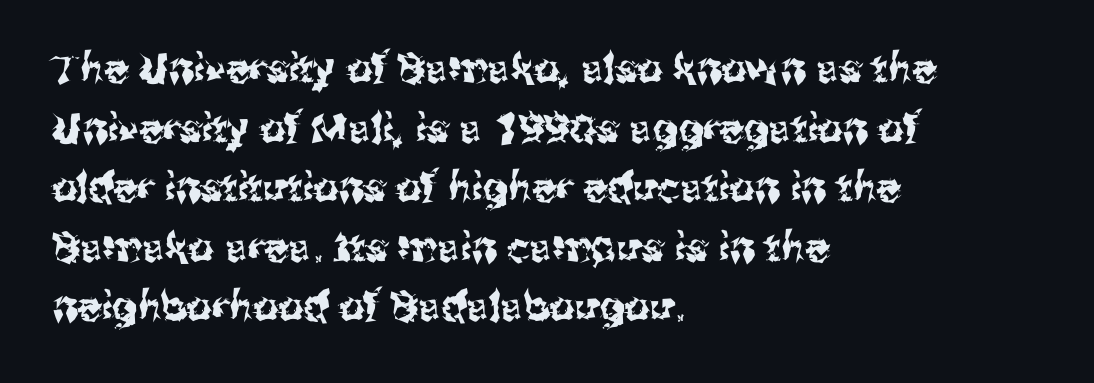
Q: Is the text italic (slanted)? A: No, it is upright.
Q: Is the typeface a serif or a sans-serif typeface? A: Sans-serif.
Q: Is the text underlined? A: No.
Q: How is the paragraph aligned? A: Left-aligned.
Q: Is the spacing between letters normal or unusually wide? A: Normal.
Q: Is the spacing between lines tight, normal or loose? A: Normal.
Q: Width (condensed, normal, or wide)? A: Normal.
Q: Stroke contrast? A: Medium.
Q: x-height? A: Medium.
Q: Monospaced? A: No.
